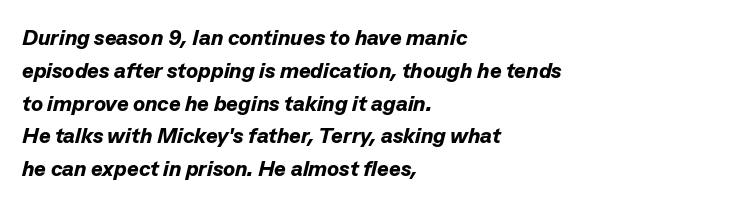
{"italic": "yes", "lean": "right", "slant_degrees": 13, "bold": "yes", "underline": "no", "align": "left", "line_spacing": "normal", "line_spacing_ratio": 1.49, "letter_spacing": "normal", "letter_spacing_em": 0.0, "glyph_px": 22}
